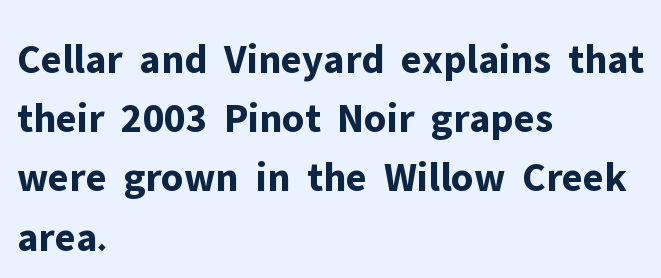
{"serif": "no", "italic": "no", "bold": "yes", "weight": "bold", "width": "normal", "stroke_contrast": "low", "x_height": "medium", "monospaced": "no", "underline": "no", "align": "left", "line_spacing": "normal", "line_spacing_ratio": 1.41, "letter_spacing": "normal", "letter_spacing_em": 0.0, "glyph_px": 42}
